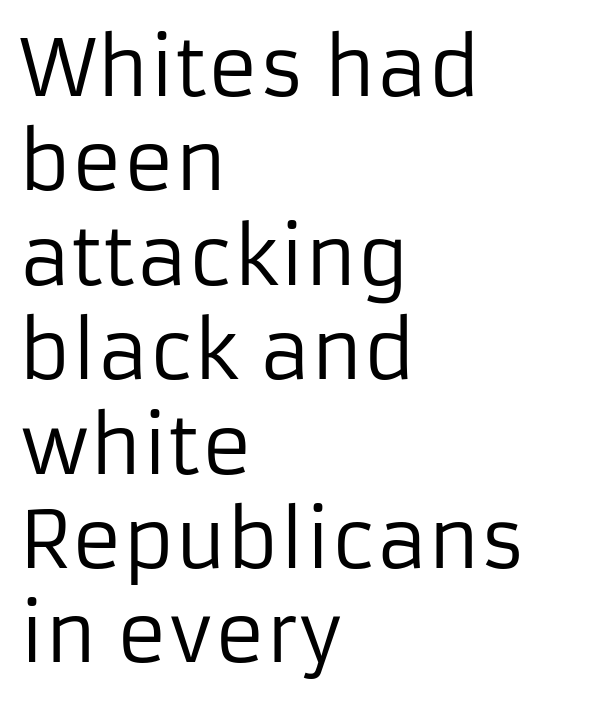
{"serif": "no", "italic": "no", "bold": "no", "weight": "regular", "width": "normal", "stroke_contrast": "low", "x_height": "medium", "monospaced": "no", "underline": "no", "align": "left", "line_spacing_ratio": 1.21, "letter_spacing": "normal", "letter_spacing_em": 0.0, "glyph_px": 78}
